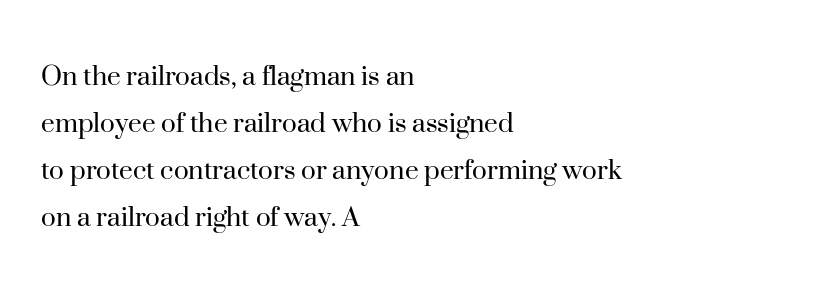
The image shows 31 px regular-weight serif type, upright; set left-aligned, normal line spacing (1.52x), normal letter spacing, not underlined; high stroke contrast and a small x-height.
